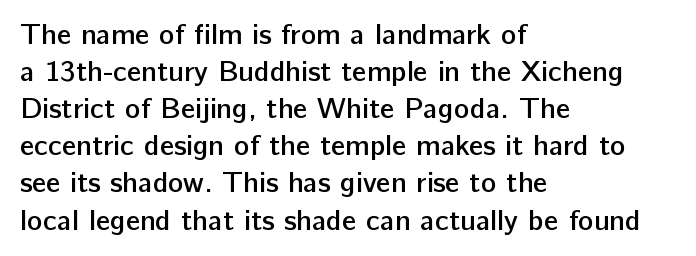
The image shows 29 px semibold sans-serif type, upright; set left-aligned, normal line spacing (1.28x), normal letter spacing, not underlined; low stroke contrast and a medium x-height.
